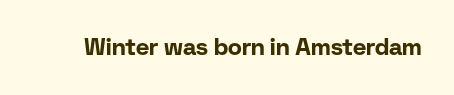
The image shows 23 px bold type, upright; set normal letter spacing, not underlined.
